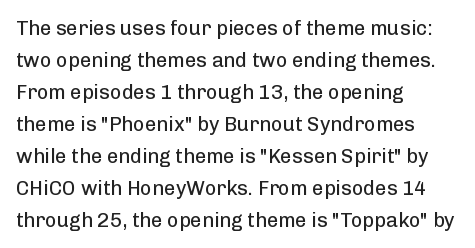
Caption: standard tracking, unaltered. The line-height multiplier appears to be the usual default. Type without underlining. This sample uses an upright cut, with every glyph sitting square on the baseline. This rendering uses left alignment, leaving the right contour irregular. The characters are drawn with everyday or finer stroke widths.
